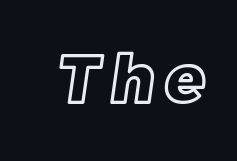
Note the varied advance widths — an 'i' is clearly narrower than an 'm'. Beneath every word, the page is bare.
